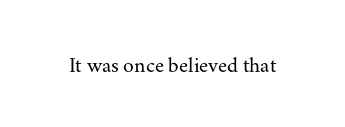
{"italic": "no", "bold": "no", "underline": "no", "letter_spacing": "normal", "letter_spacing_em": 0.0, "glyph_px": 22}
